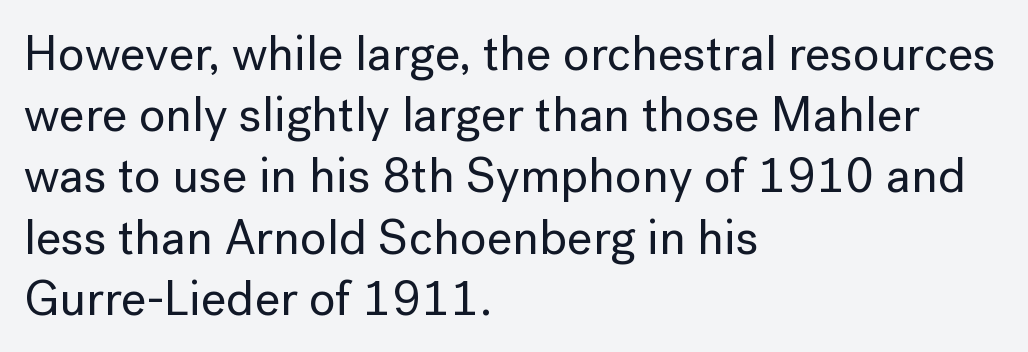
The image shows 49 px sans-serif type, upright; set left-aligned, normal line spacing (1.25x), normal letter spacing, not underlined; low stroke contrast and a medium x-height.
